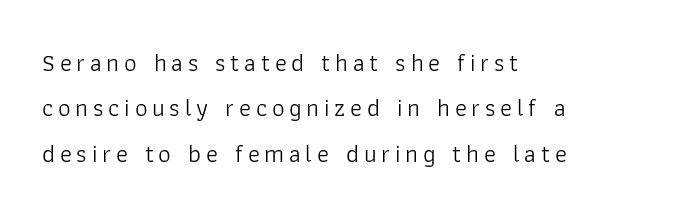
The image shows 25 px text type, upright; set left-aligned, line spacing 1.82x, not underlined.
